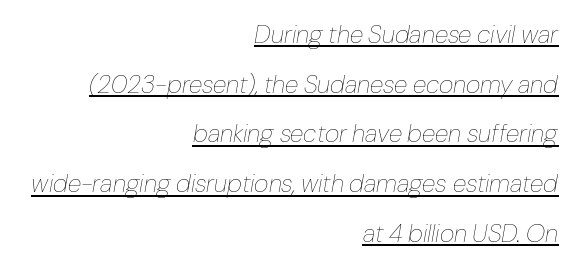
The image shows 25 px text type, italic (leaning right); set right-aligned, loose line spacing (1.99x), normal letter spacing, underlined.
